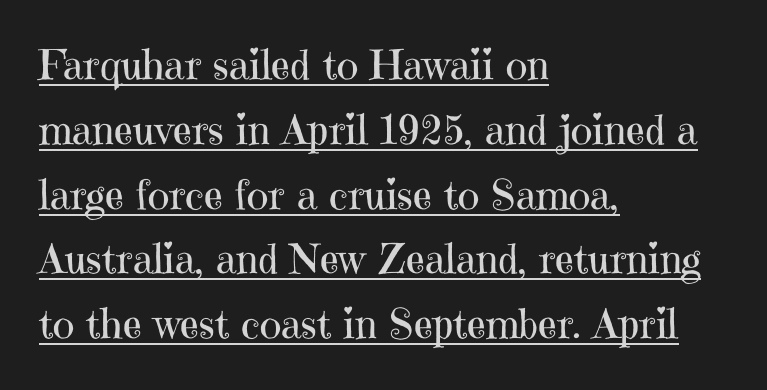
Q: Is the text bold? A: No.
Q: Is the text italic (slanted)? A: No, it is upright.
Q: Is the typeface a serif or a sans-serif typeface? A: Serif.
Q: Is the text underlined? A: Yes.
Q: How is the paragraph aligned? A: Left-aligned.
Q: Is the spacing between letters normal or unusually wide? A: Normal.
Q: Is the spacing between lines tight, normal or loose? A: Normal.
Q: Width (condensed, normal, or wide)? A: Normal.
Q: Stroke contrast? A: High.
Q: x-height? A: Medium.
Q: Monospaced? A: No.
